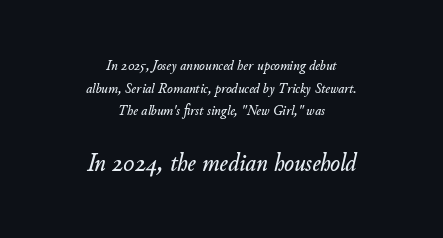
The image shows 26 px text type, italic (leaning right); set centered, normal line spacing (1.51x), normal letter spacing, not underlined; the second (bottom) block is 1.73x larger.
